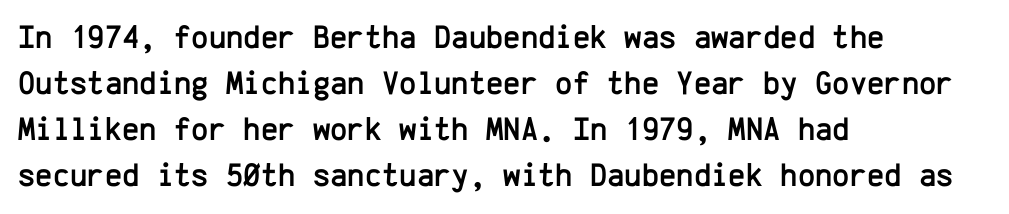
Note the uniform advance width — an 'i' takes as much space as an 'm'. Line spacing here is normal. Notice how the stems are strictly vertical — no italics here. Standard letterfit; no display-style spreading of the glyphs. This sample is left-justified, so line endings fall wherever the words run out. Typographically, this falls in the sans-serif category.
